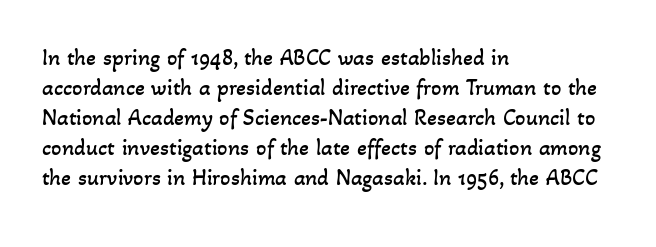
Q: Is the text bold? A: No.
Q: Is the text underlined? A: No.
Q: How is the paragraph aligned? A: Left-aligned.
Q: Is the spacing between letters normal or unusually wide? A: Normal.
Q: Is the spacing between lines tight, normal or loose? A: Normal.
